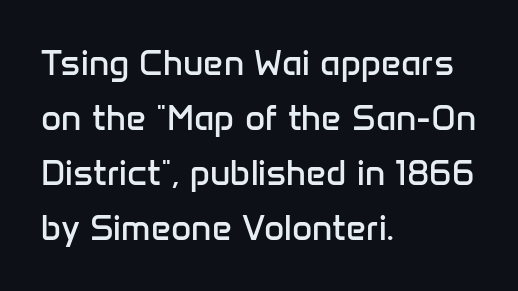
Q: Is the text bold? A: No.
Q: Is the text italic (slanted)? A: No, it is upright.
Q: Is the typeface a serif or a sans-serif typeface? A: Sans-serif.
Q: Is the text underlined? A: No.
Q: How is the paragraph aligned? A: Left-aligned.
Q: Is the spacing between letters normal or unusually wide? A: Normal.
Q: Is the spacing between lines tight, normal or loose? A: Normal.
Q: Width (condensed, normal, or wide)? A: Normal.
Q: Stroke contrast? A: Low.
Q: x-height? A: Medium.
Q: Monospaced? A: No.
